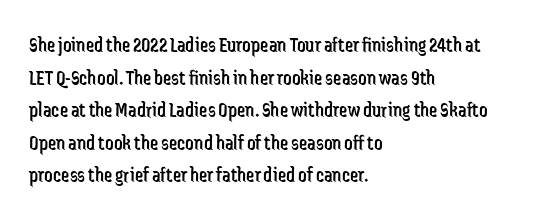
Q: Is the text bold? A: No.
Q: Is the text italic (slanted)? A: No, it is upright.
Q: Is the text underlined? A: No.
Q: How is the paragraph aligned? A: Left-aligned.
Q: Is the spacing between letters normal or unusually wide? A: Normal.
Q: Is the spacing between lines tight, normal or loose? A: Normal.
